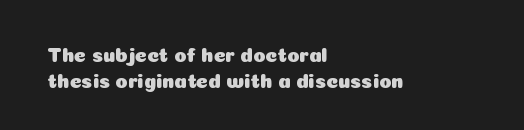
The image shows 20 px text type, upright; set left-aligned, normal line spacing (1.28x), normal letter spacing, not underlined.
